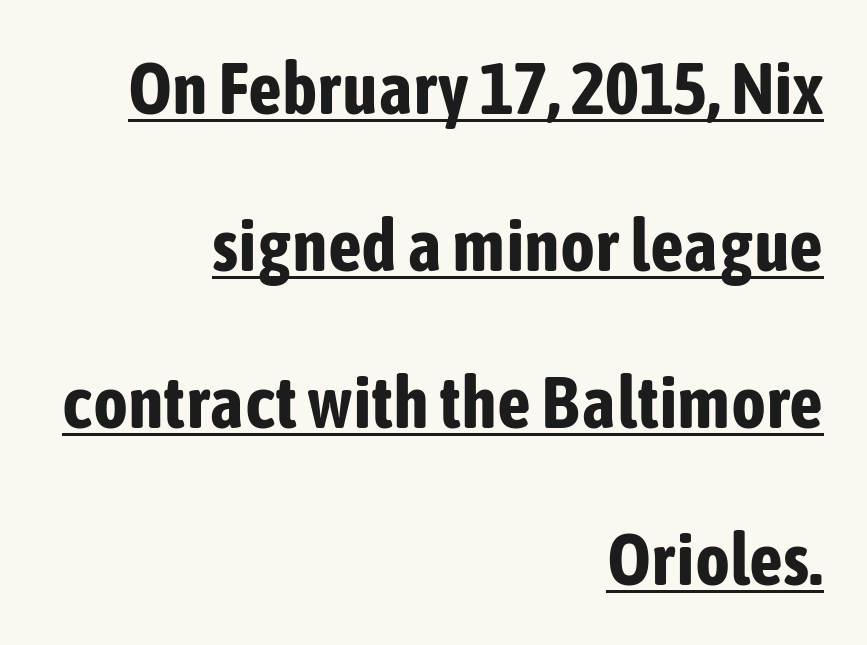
{"serif": "no", "italic": "no", "bold": "yes", "weight": "bold", "width": "condensed", "stroke_contrast": "low", "x_height": "medium", "monospaced": "no", "underline": "yes", "align": "right", "line_spacing": "loose", "line_spacing_ratio": 2.12, "letter_spacing": "normal", "letter_spacing_em": 0.0, "glyph_px": 74}
